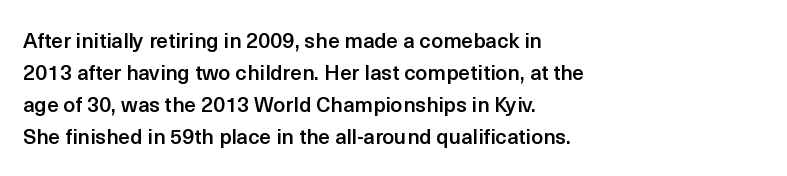
{"italic": "no", "bold": "semi", "underline": "no", "align": "left", "line_spacing": "normal", "line_spacing_ratio": 1.53, "letter_spacing": "normal", "letter_spacing_em": 0.0, "glyph_px": 21}
